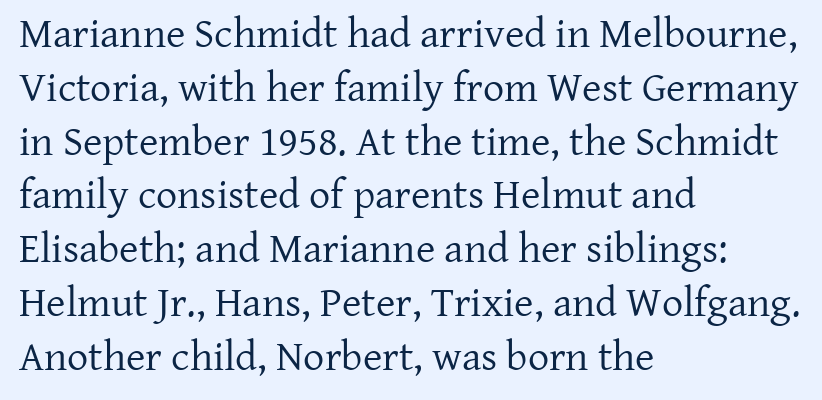
Q: Is the text bold? A: No.
Q: Is the text italic (slanted)? A: No, it is upright.
Q: Is the typeface a serif or a sans-serif typeface? A: Serif.
Q: Is the text underlined? A: No.
Q: How is the paragraph aligned? A: Left-aligned.
Q: Is the spacing between letters normal or unusually wide? A: Normal.
Q: Is the spacing between lines tight, normal or loose? A: Normal.
Q: Width (condensed, normal, or wide)? A: Normal.
Q: Stroke contrast? A: Low.
Q: x-height? A: Medium.
Q: Monospaced? A: No.
